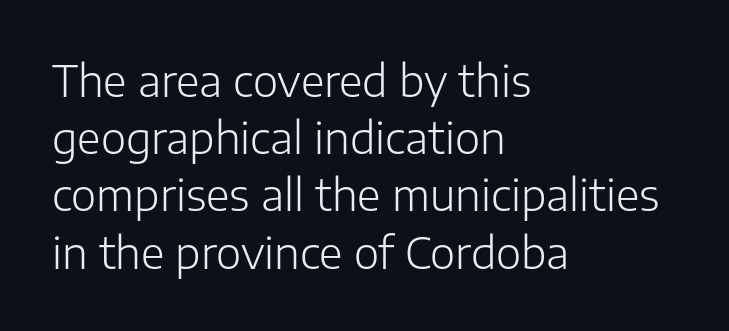
The designer went with a sans here, leaving each stem footless. A student would call this left alignment; a typographer would say flush left, rag right. Lines of text with bare space underneath. Every character sits straight up, as roman type does. Compared with a typical body face, this is equally light or lighter still. Evenly set lines give the paragraph a standard silhouette.
